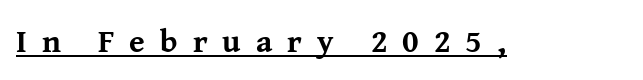
Is this a fixed-width face? No — the glyphs have proportional, varying widths. Classification — serif. The letters are spread apart with noticeably loose tracking. Characters remain perfectly vertical along every line.
